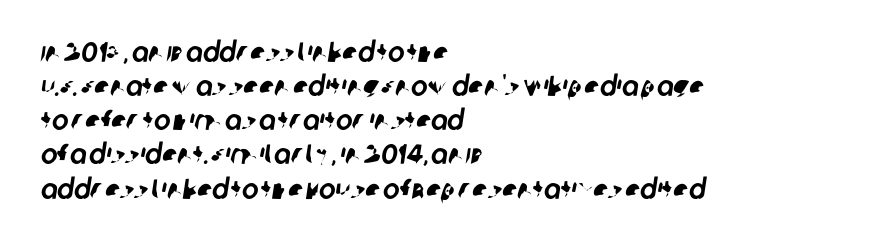
Q: Is the typeface a serif or a sans-serif typeface? A: Sans-serif.
Q: Is the text underlined? A: No.
Q: How is the paragraph aligned? A: Left-aligned.
Q: Is the spacing between letters normal or unusually wide? A: Normal.
Q: Width (condensed, normal, or wide)? A: Normal.
Q: Stroke contrast? A: Low.
Q: x-height? A: Large.
Q: Monospaced? A: No.
